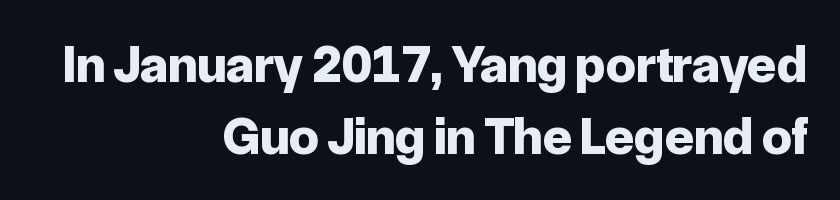
The image shows 53 px bold sans-serif type, upright; set right-aligned, normal line spacing (1.35x), normal letter spacing, not underlined; low stroke contrast and a medium x-height.
